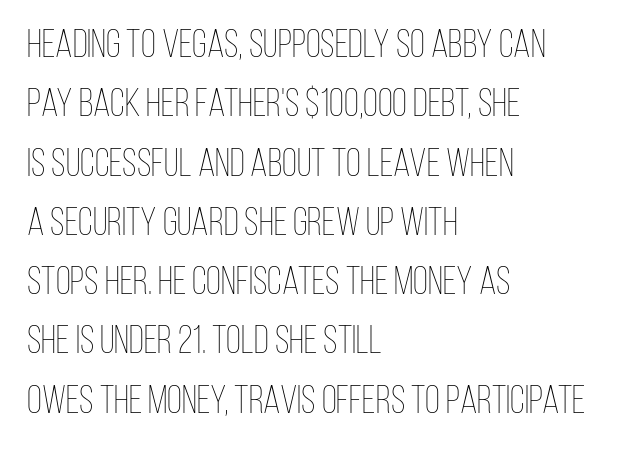
Q: Is the text bold? A: No.
Q: Is the text italic (slanted)? A: No, it is upright.
Q: Is the text underlined? A: No.
Q: How is the paragraph aligned? A: Left-aligned.
Q: Is the spacing between letters normal or unusually wide? A: Normal.
Q: Is the spacing between lines tight, normal or loose? A: Normal.
Q: Width (condensed, normal, or wide)? A: Condensed.
Q: Stroke contrast? A: Low.
Q: x-height? A: Large.
Q: Monospaced? A: No.
